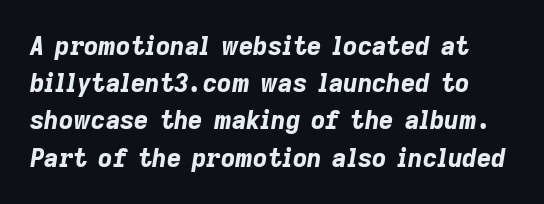
{"italic": "yes", "lean": "right", "slant_degrees": 9, "bold": "yes", "underline": "no", "line_spacing": "normal", "line_spacing_ratio": 1.49, "letter_spacing": "normal", "letter_spacing_em": 0.0, "glyph_px": 25}
